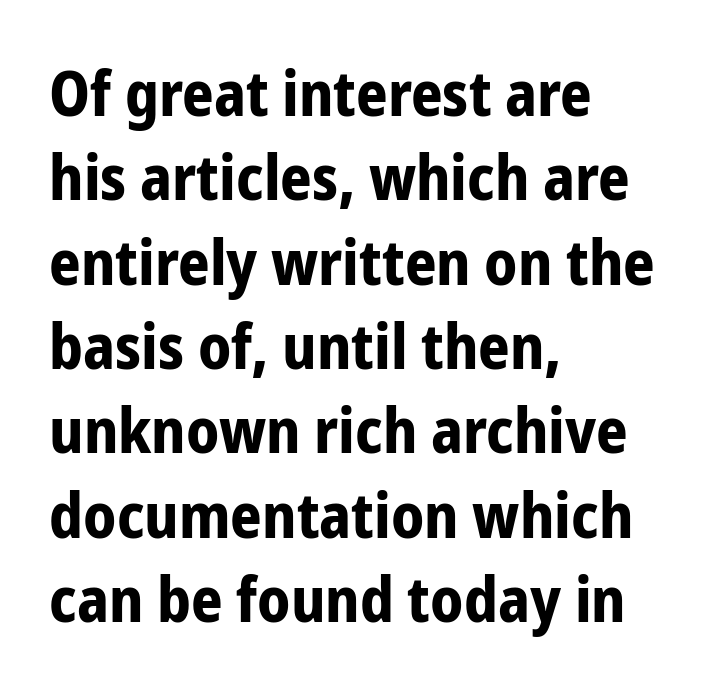
{"serif": "no", "italic": "no", "bold": "yes", "weight": "bold", "width": "condensed", "stroke_contrast": "low", "x_height": "medium", "monospaced": "no", "underline": "no", "align": "left", "line_spacing": "normal", "line_spacing_ratio": 1.36, "letter_spacing": "normal", "letter_spacing_em": 0.0, "glyph_px": 62}
